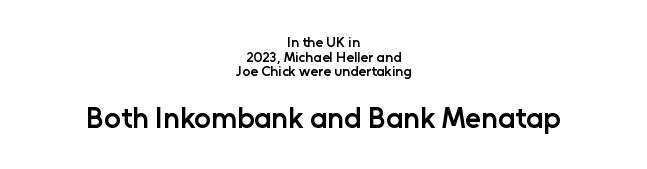
Q: Is the text bold? A: Semi-bold.
Q: Is the text italic (slanted)? A: No, it is upright.
Q: Is the typeface a serif or a sans-serif typeface? A: Sans-serif.
Q: Is the text underlined? A: No.
Q: How is the paragraph aligned? A: Centered.
Q: Is the spacing between letters normal or unusually wide? A: Normal.
Q: Is the spacing between lines tight, normal or loose? A: Tight.
Q: Which block of text is set in a larger size, the first (top) or the second (bottom)? A: The second (bottom) one.
Q: Width (condensed, normal, or wide)? A: Normal.
Q: Stroke contrast? A: Low.
Q: x-height? A: Medium.
Q: Monospaced? A: No.
